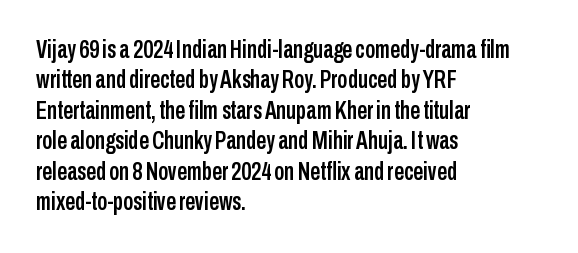
The image shows 25 px text type, upright; set left-aligned, line spacing 1.22x, normal letter spacing, not underlined.
